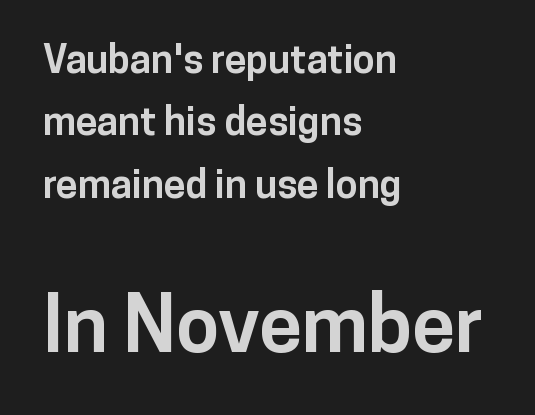
{"serif": "no", "italic": "no", "bold": "yes", "weight": "bold", "width": "normal", "stroke_contrast": "low", "x_height": "medium", "monospaced": "no", "underline": "no", "align": "left", "line_spacing": "normal", "line_spacing_ratio": 1.6, "letter_spacing": "normal", "letter_spacing_em": 0.0, "larger_block": "second", "size_ratio": 2.0, "glyph_px": 78}
